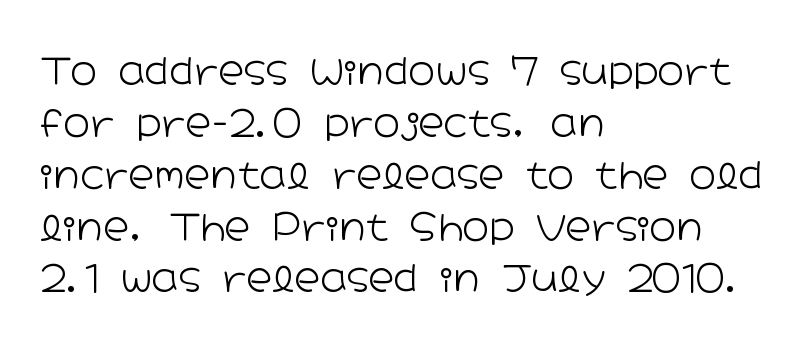
{"serif": "no", "italic": "no", "bold": "no", "weight": "light", "width": "wide", "stroke_contrast": "low", "x_height": "medium", "monospaced": "no", "underline": "no", "align": "left", "line_spacing": "normal", "line_spacing_ratio": 1.44, "letter_spacing": "normal", "letter_spacing_em": 0.0, "glyph_px": 36}
